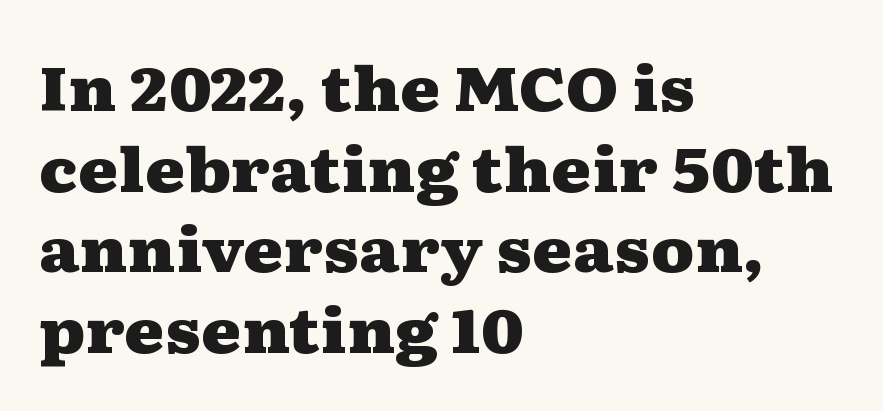
Typesetter's note: full bold, strokes at maximum text heaviness. These lines are composed in type with serifs. No word sits above an underline. The lettering stays uniformly vertical, giving the passage a roman look. What's the leading like? Ordinary, nothing unusual. Is the letter spacing exaggerated? No — it looks like the ordinary default.
